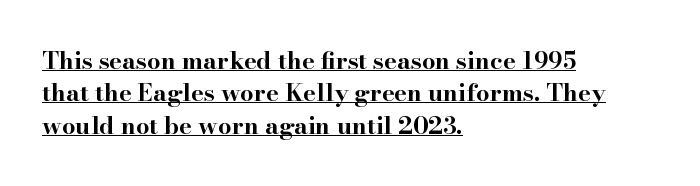
Q: Is the text bold? A: Yes.
Q: Is the text italic (slanted)? A: No, it is upright.
Q: Is the text underlined? A: Yes.
Q: How is the paragraph aligned? A: Left-aligned.
Q: Is the spacing between letters normal or unusually wide? A: Normal.
Q: Is the spacing between lines tight, normal or loose? A: Normal.
